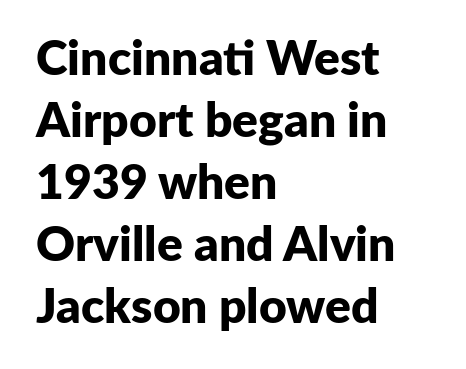
{"serif": "no", "italic": "no", "bold": "yes", "weight": "bold", "width": "normal", "stroke_contrast": "low", "x_height": "medium", "monospaced": "no", "underline": "no", "align": "left", "line_spacing": "normal", "line_spacing_ratio": 1.29, "letter_spacing": "normal", "letter_spacing_em": 0.0, "glyph_px": 48}
